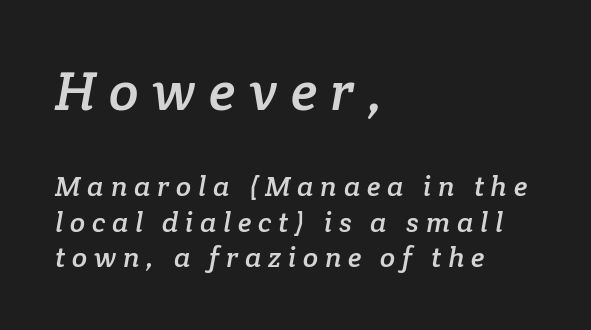
Q: Is the typeface a serif or a sans-serif typeface? A: Serif.
Q: Is the text underlined? A: No.
Q: How is the paragraph aligned? A: Left-aligned.
Q: Is the spacing between letters normal or unusually wide? A: Unusually wide.
Q: Is the spacing between lines tight, normal or loose? A: Normal.
Q: Which block of text is set in a larger size, the first (top) or the second (bottom)? A: The first (top) one.
Q: Width (condensed, normal, or wide)? A: Normal.
Q: Stroke contrast? A: Low.
Q: x-height? A: Medium.
Q: Monospaced? A: No.
